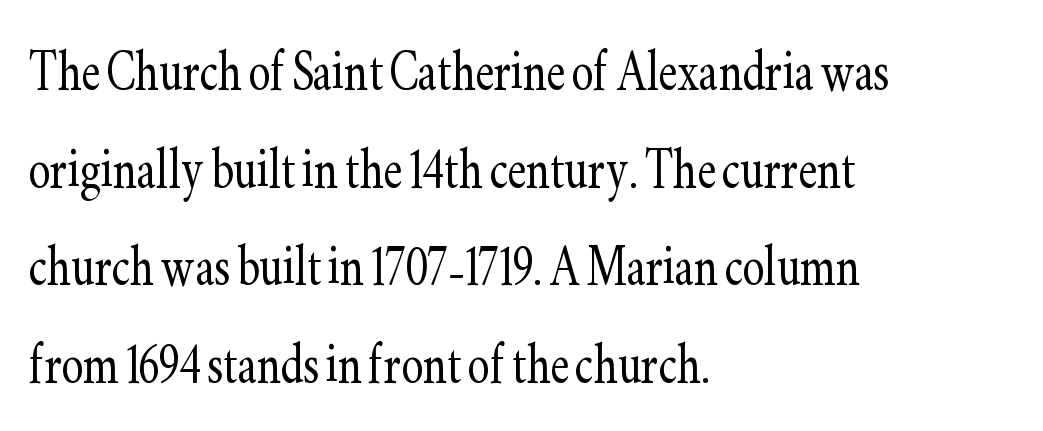
{"serif": "yes", "italic": "no", "bold": "no", "weight": "light", "width": "condensed", "stroke_contrast": "low", "x_height": "small", "monospaced": "no", "underline": "no", "align": "left", "line_spacing": "normal", "line_spacing_ratio": 1.48, "letter_spacing": "normal", "letter_spacing_em": 0.0, "glyph_px": 66}
